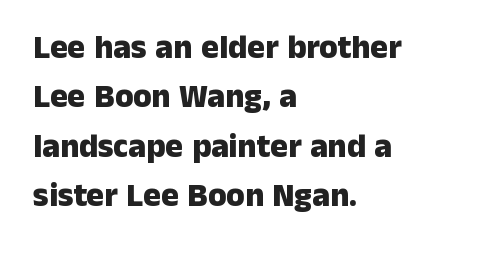
{"serif": "no", "italic": "no", "bold": "yes", "weight": "heavy", "width": "normal", "stroke_contrast": "low", "x_height": "medium", "monospaced": "no", "underline": "no", "align": "left", "line_spacing": "normal", "line_spacing_ratio": 1.5, "letter_spacing": "normal", "letter_spacing_em": 0.0, "glyph_px": 33}
